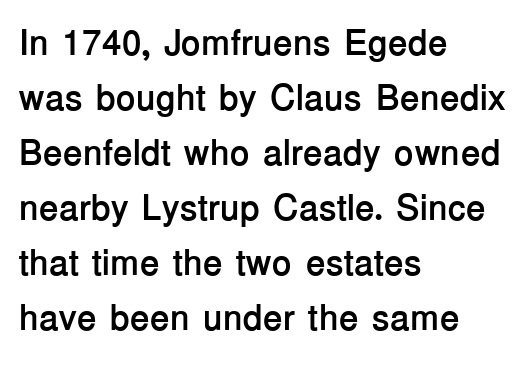
{"serif": "no", "italic": "no", "bold": "yes", "weight": "semibold", "width": "normal", "stroke_contrast": "low", "x_height": "medium", "monospaced": "no", "underline": "no", "align": "left", "line_spacing": "normal", "line_spacing_ratio": 1.53, "letter_spacing": "normal", "letter_spacing_em": 0.0, "glyph_px": 36}
